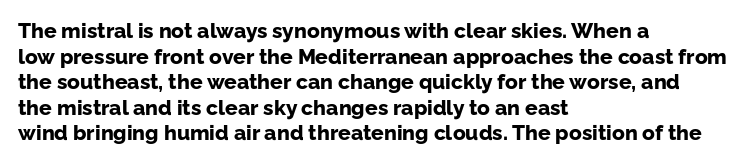
The image shows 21 px bold type, upright; set left-aligned, line spacing 1.22x, normal letter spacing, not underlined.
